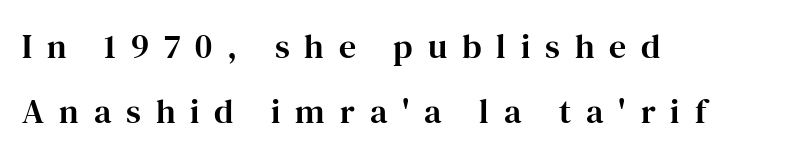
The image shows 34 px serif type, upright; set left-aligned, loose line spacing (1.92x), unusually wide letter spacing (+0.44 em), not underlined; high stroke contrast and a medium x-height.
